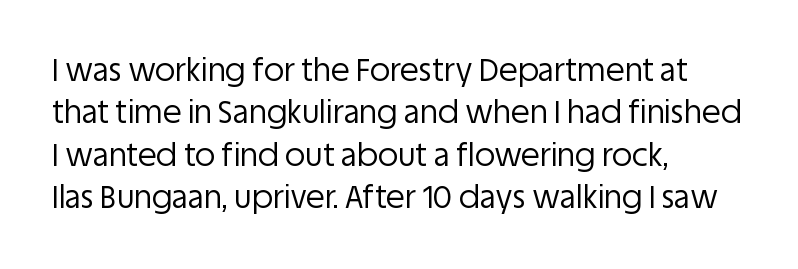
The tracking reads as untouched default to a designer's eye. How would I describe the line gaps? Plain and ordinary. A clean baseline with only descenders dipping below it. Quick note: not italic, upright. Here the designer chose a conventional face with non-uniform glyph widths.
